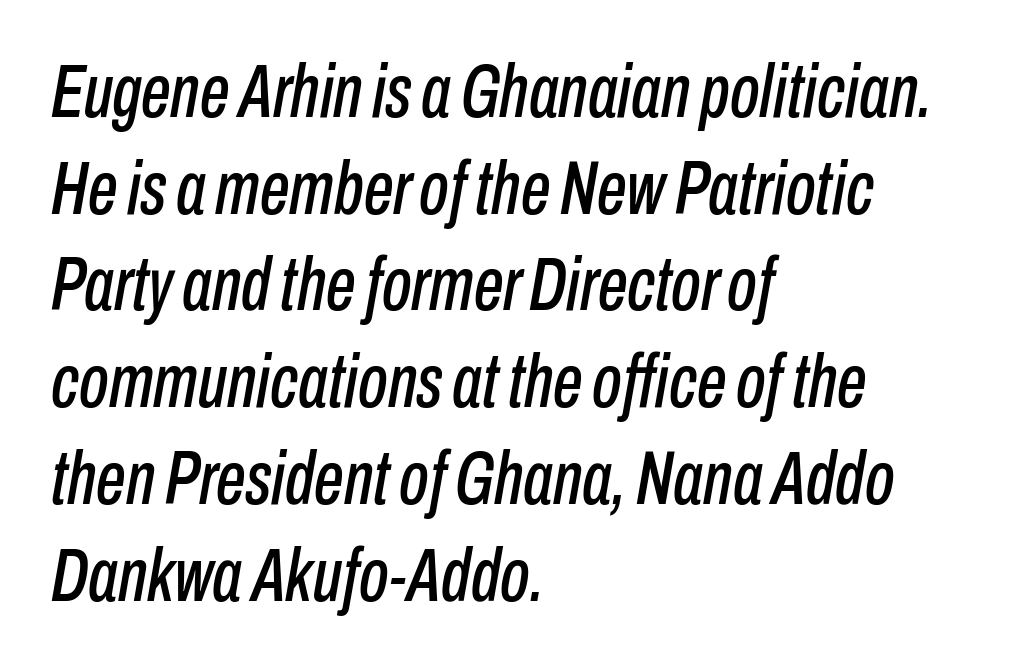
These lines stack with their left ends in a neat column. Think of a printed novel: that variable character pitch is what you see here. Underline: absent. Look at the tracking — it's just the regular setting, nothing added.
